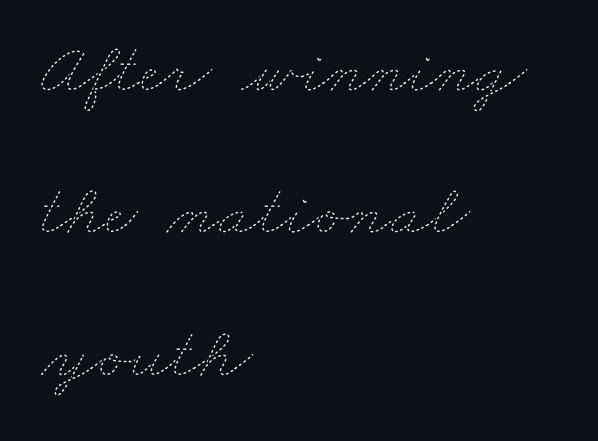
The image shows 73 px thin, wide type; set left-aligned, loose line spacing (1.95x), normal letter spacing, not underlined; low stroke contrast and a small x-height.
